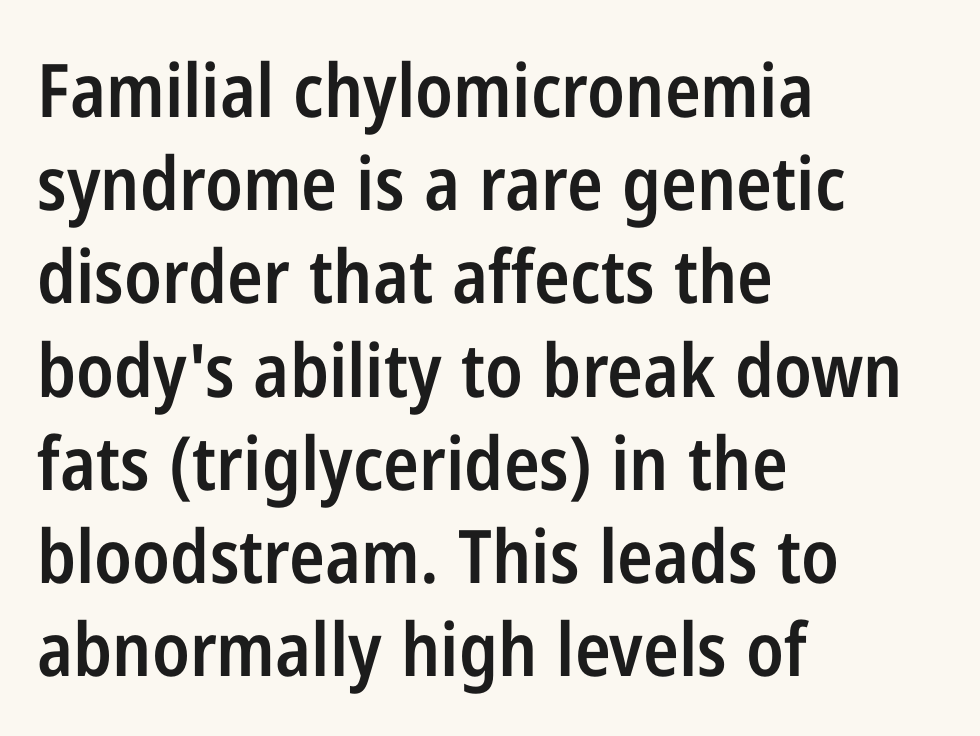
Varying glyph widths throughout — classic text-font behaviour. Quick note: underline off. The designer went with a sans here, leaving each stem footless. Students, observe: this is what conventionally led text looks like.
